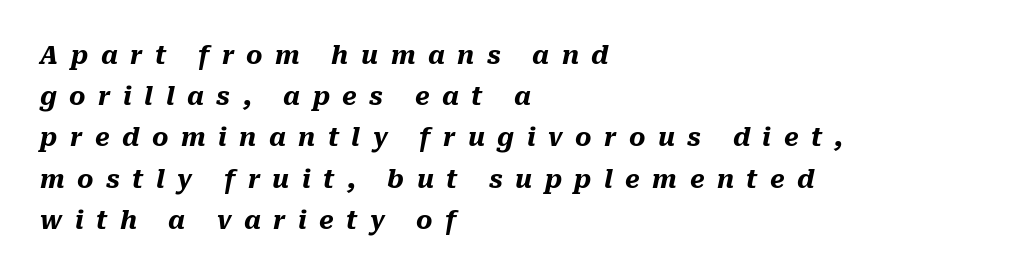
The image shows 25 px bold type, italic (leaning right); set left-aligned, normal line spacing (1.65x), unusually wide letter spacing (+0.5 em), not underlined.
